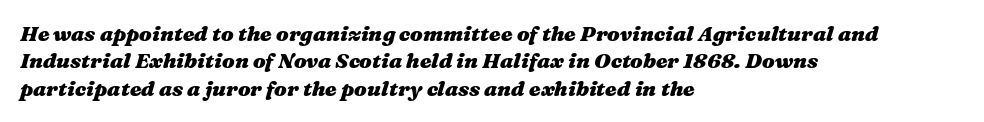
Which margin do the lines hug? The left one — the right edge is uneven. Regular leading. Nothing unusual about the tracking: characters are spaced as the font intends. Weight check: bold — yes, fully. The glyphs are unaccompanied by any horizontal stroke below them. Tall strokes in this sample are angled rather than plumb.
